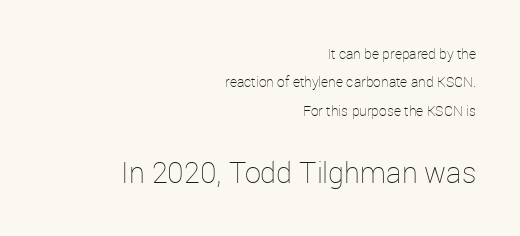
Reading down the column, the eye jumps a long way to each next line. Letters rest on an invisible, unmarked baseline. Size hierarchy here favors the trailing block over the leading one. The paragraph has a hard right edge and a soft left edge. The font sits on the lighter half of the weight spectrum, regular included.
